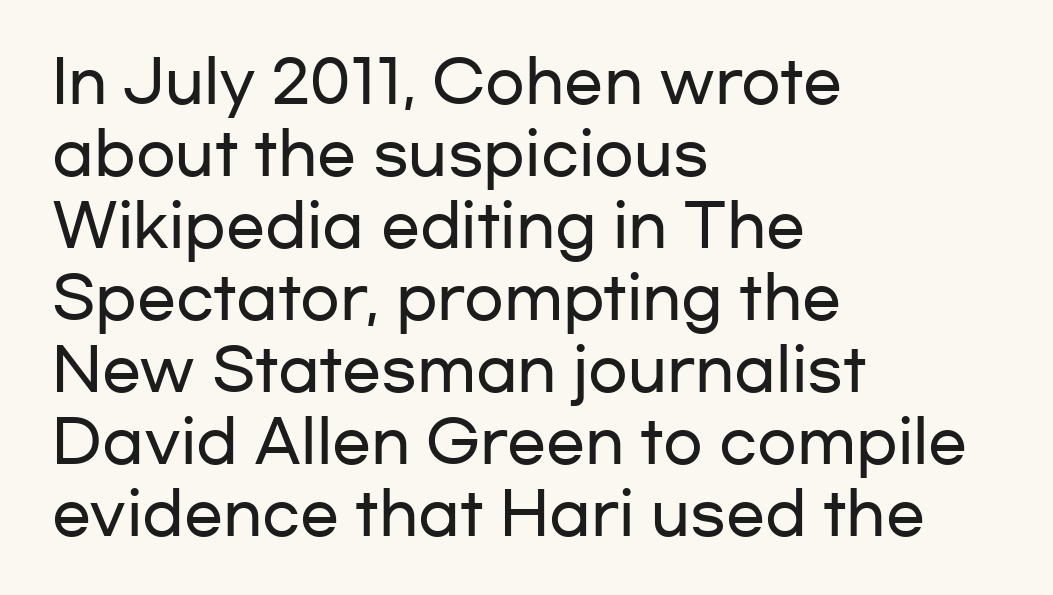
Between one letter and the next there's only the usual sliver of space. A sans-serif font was chosen for this passage. The ragged edge is on the right, which tells us the setting is flush left. The string is rendered with underlining switched off.
